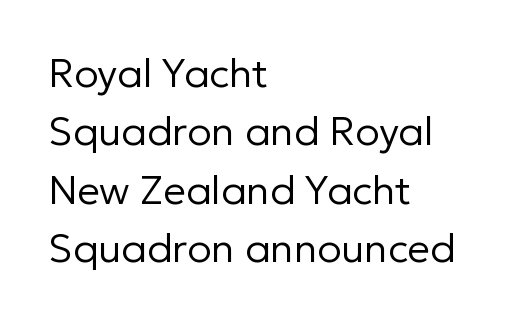
The space between consecutive lines is moderate. The face used here is a sans, in the tradition of grotesques and geometrics. The gap between lines stays unmarked. Teacher's note: observe the even left margin — that is flush-left alignment. Posture: vertical. This sample has the flowing, uneven cadence of proportional lettering.
